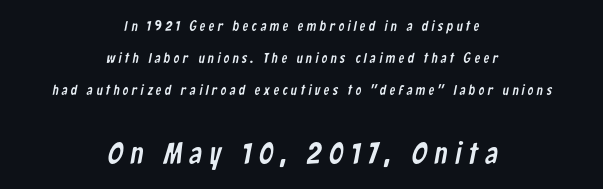
Type style note: lacks serifs. Between these two stacked blocks, the lower one wins on size. Look at the tracking — it's clearly loosened, letters drifting apart. The face used here is proportionally spaced, like ordinary book or web type. Airy leading.
